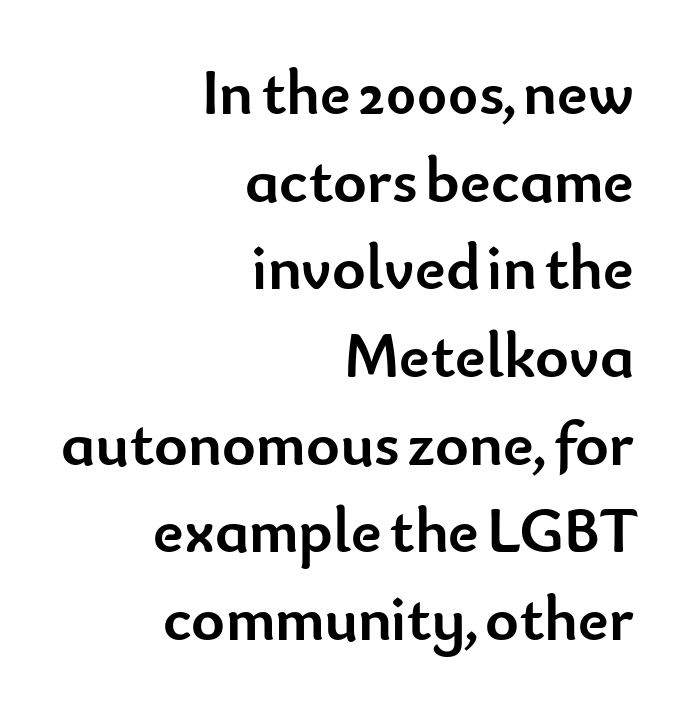
The image shows 64 px semibold sans-serif type, upright; set right-aligned, normal line spacing (1.37x), normal letter spacing, not underlined; low stroke contrast and a small x-height.
